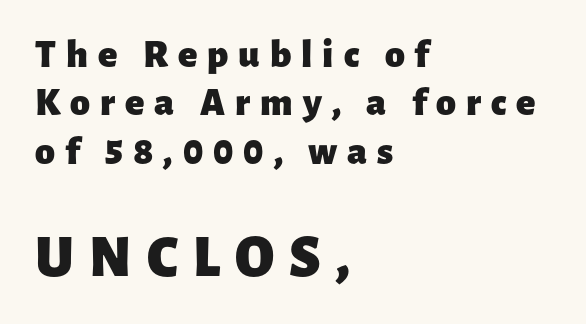
Q: Is the text bold? A: Yes.
Q: Is the text italic (slanted)? A: No, it is upright.
Q: Is the typeface a serif or a sans-serif typeface? A: Sans-serif.
Q: Is the text underlined? A: No.
Q: How is the paragraph aligned? A: Left-aligned.
Q: Is the spacing between letters normal or unusually wide? A: Unusually wide.
Q: Which block of text is set in a larger size, the first (top) or the second (bottom)? A: The second (bottom) one.
Q: Width (condensed, normal, or wide)? A: Normal.
Q: Stroke contrast? A: Low.
Q: x-height? A: Medium.
Q: Monospaced? A: No.
